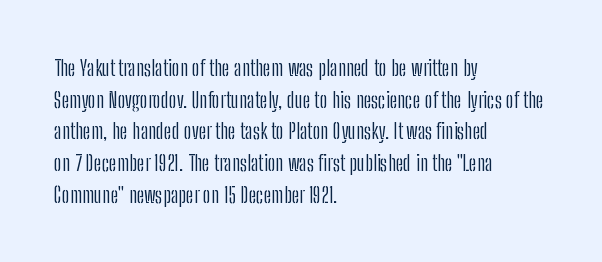
{"italic": "no", "bold": "no", "underline": "no", "align": "left", "line_spacing": "normal", "line_spacing_ratio": 1.44, "letter_spacing": "normal", "letter_spacing_em": 0.0, "glyph_px": 22}
